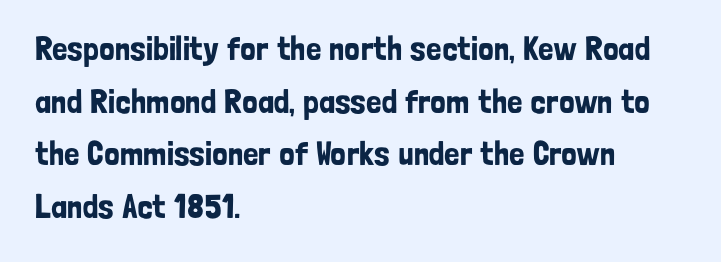
Q: Is the text italic (slanted)? A: No, it is upright.
Q: Is the typeface a serif or a sans-serif typeface? A: Sans-serif.
Q: Is the text underlined? A: No.
Q: How is the paragraph aligned? A: Left-aligned.
Q: Is the spacing between letters normal or unusually wide? A: Normal.
Q: Is the spacing between lines tight, normal or loose? A: Normal.
Q: Width (condensed, normal, or wide)? A: Condensed.
Q: Stroke contrast? A: Low.
Q: x-height? A: Medium.
Q: Monospaced? A: No.
